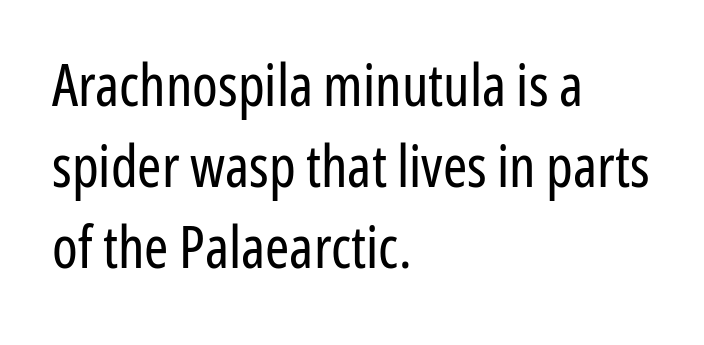
The image shows 58 px regular-weight, condensed sans-serif type, upright; set left-aligned, normal line spacing (1.4x), normal letter spacing, not underlined; low stroke contrast and a medium x-height.
